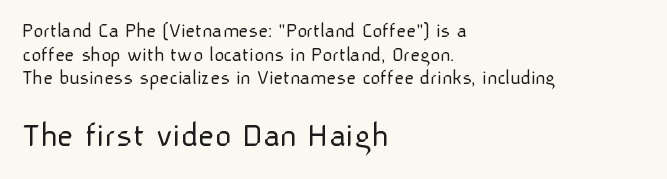
{"serif": "no", "italic": "no", "bold": "no", "weight": "light", "width": "normal", "stroke_contrast": "low", "x_height": "medium", "monospaced": "no", "underline": "no", "align": "left", "line_spacing": "tight", "line_spacing_ratio": 1.12, "letter_spacing": "normal", "letter_spacing_em": 0.0, "larger_block": "second", "size_ratio": 1.71, "glyph_px": 36}
